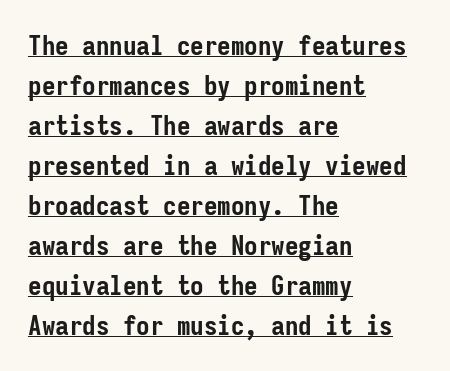
Q: Is the text bold? A: Yes.
Q: Is the text italic (slanted)? A: No, it is upright.
Q: Is the text underlined? A: Yes.
Q: How is the paragraph aligned? A: Left-aligned.
Q: Is the spacing between letters normal or unusually wide? A: Normal.
Q: Is the spacing between lines tight, normal or loose? A: Normal.
